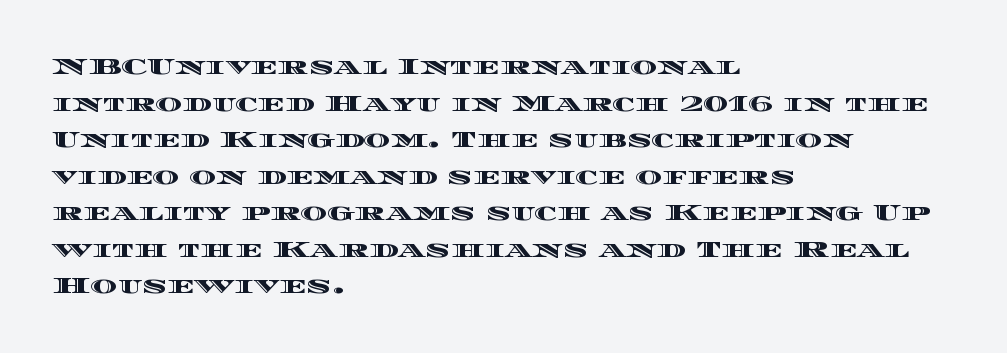
The image shows 23 px text type, upright; set left-aligned, normal line spacing (1.59x), normal letter spacing, not underlined.
